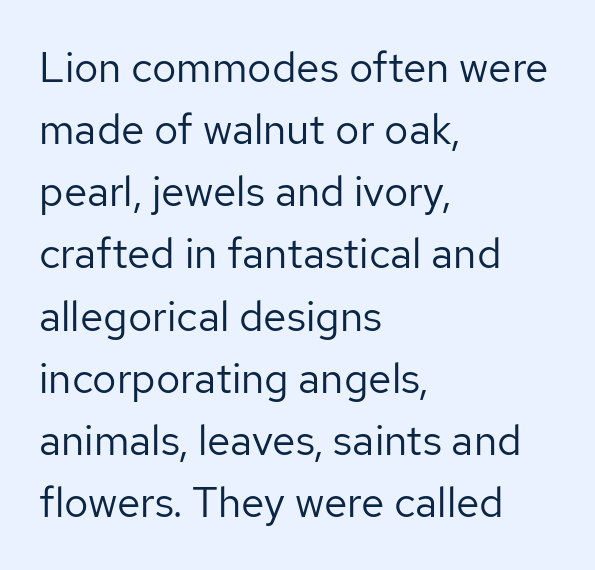
Weight class: somewhere from thin through regular. Observe the absence of serifs on each vertical stroke in this sample. The passage is arranged the way most books set body copy — flush left. The passage shown is not underscored anywhere. Honestly, the row spacing looks completely unremarkable. The letters stand straight up with perfectly vertical stems.
